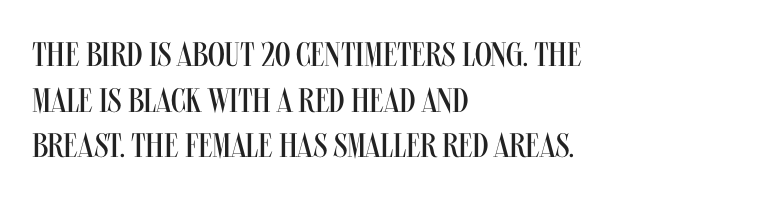
{"serif": "no", "italic": "no", "bold": "no", "weight": "regular", "width": "condensed", "stroke_contrast": "medium", "x_height": "large", "monospaced": "no", "underline": "no", "align": "left", "line_spacing": "normal", "line_spacing_ratio": 1.34, "letter_spacing": "normal", "letter_spacing_em": 0.0, "glyph_px": 34}
